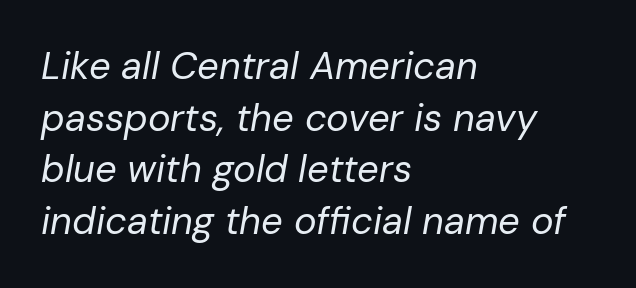
Q: Is the text bold? A: No.
Q: Is the text italic (slanted)? A: Yes, it leans right by about 10 degrees.
Q: Is the text underlined? A: No.
Q: How is the paragraph aligned? A: Left-aligned.
Q: Is the spacing between letters normal or unusually wide? A: Normal.
Q: Is the spacing between lines tight, normal or loose? A: Normal.
Q: Width (condensed, normal, or wide)? A: Normal.
Q: Stroke contrast? A: Low.
Q: x-height? A: Medium.
Q: Monospaced? A: No.
